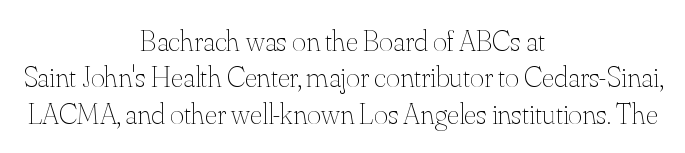
Q: Is the text bold? A: No.
Q: Is the text italic (slanted)? A: No, it is upright.
Q: Is the text underlined? A: No.
Q: How is the paragraph aligned? A: Centered.
Q: Is the spacing between letters normal or unusually wide? A: Normal.
Q: Width (condensed, normal, or wide)? A: Normal.
Q: Stroke contrast? A: Medium.
Q: x-height? A: Small.
Q: Monospaced? A: No.
